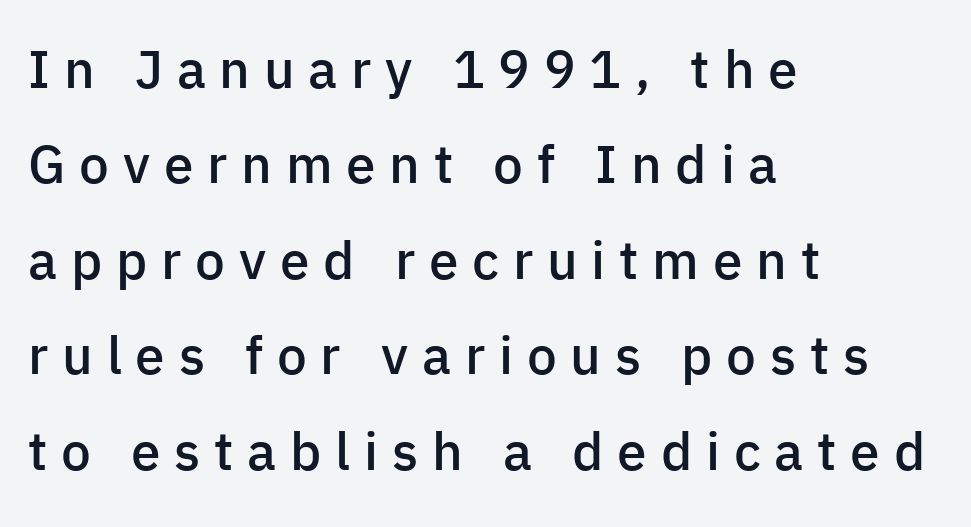
Look at the tracking — it's clearly loosened, letters drifting apart. These lines carry some extra weight — a demibold, not a full bold. Do the characters align in a grid? No, the font is proportional. Italic: no, the glyphs are upright roman. Beneath every word, the page is bare.
